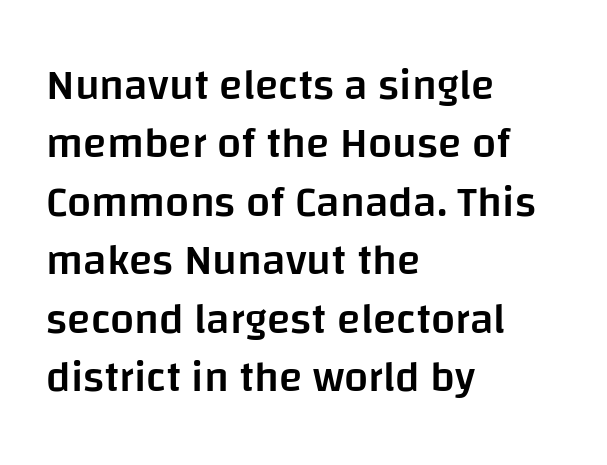
The image shows 43 px semibold sans-serif type, upright; set left-aligned, normal line spacing (1.36x), normal letter spacing, not underlined; low stroke contrast and a large x-height.
